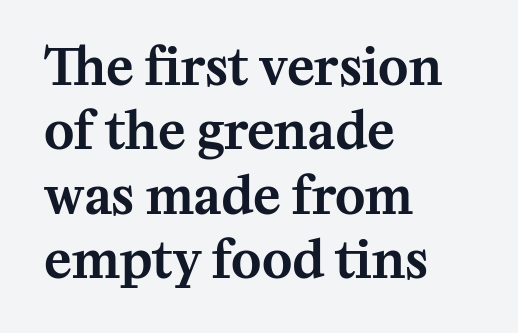
The text was rendered using a seriffed face with decorative stroke endings. The glyphs are unaccompanied by any horizontal stroke below them. These lines keep a tight, regular rhythm from letter to letter. You could not count columns in this text — the font is proportionally spaced.
